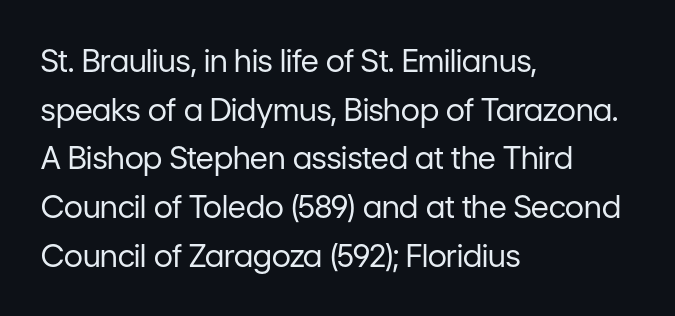
Compared with a typical body face, this is equally light or lighter still. Teacher's note: observe the even left margin — that is flush-left alignment. Is this a fixed-width face? No — the glyphs have proportional, varying widths. The letters stand straight up with perfectly vertical stems. This sample uses plain, unmodified letter spacing.
